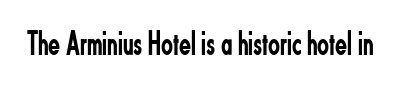
The image shows 35 px regular-weight, condensed sans-serif type, upright; set normal letter spacing, not underlined; low stroke contrast and a small x-height.
